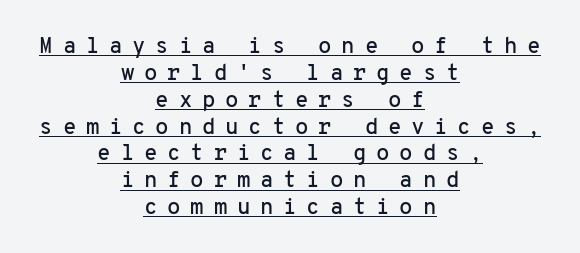
A roman cut, with each character standing at attention. The passage is arranged like a title page — every line centered. The passage shown is underscored from start to finish. The horizontal fit of the characters is loose and conspicuously gappy.
